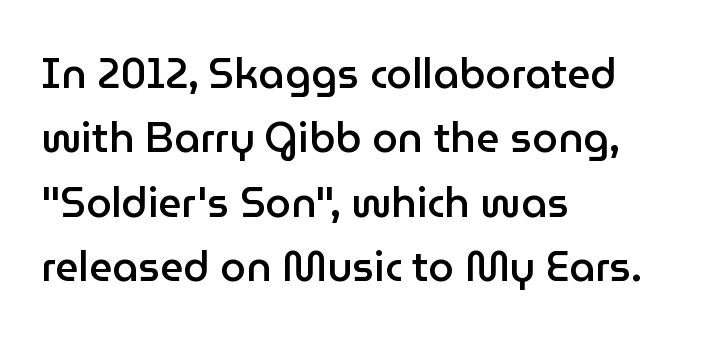
{"serif": "no", "italic": "no", "bold": "semi", "weight": "semibold", "width": "normal", "stroke_contrast": "low", "x_height": "medium", "monospaced": "no", "underline": "no", "align": "left", "line_spacing": "normal", "line_spacing_ratio": 1.57, "letter_spacing": "normal", "letter_spacing_em": 0.0, "glyph_px": 41}
